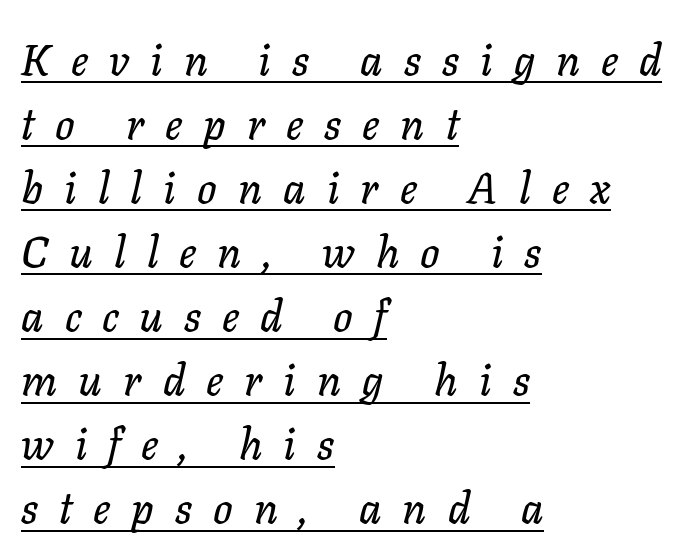
{"italic": "yes", "lean": "right", "slant_degrees": 11, "width": "normal", "stroke_contrast": "low", "x_height": "medium", "monospaced": "no", "underline": "yes", "align": "left", "line_spacing": "normal", "line_spacing_ratio": 1.49, "letter_spacing": "wide", "letter_spacing_em": 0.49, "glyph_px": 43}
